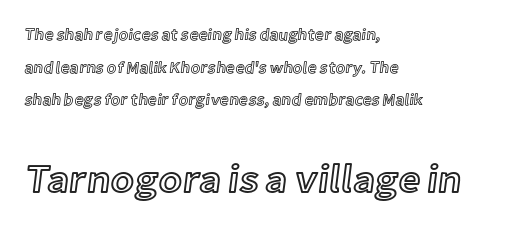
{"width": "normal", "x_height": "medium", "monospaced": "no", "underline": "no", "align": "left", "line_spacing": "loose", "line_spacing_ratio": 2.04, "letter_spacing": "normal", "letter_spacing_em": 0.0, "larger_block": "second", "size_ratio": 2.44, "glyph_px": 39}
